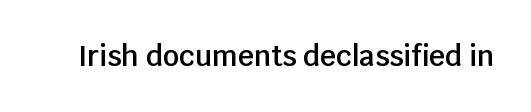
The image shows 28 px semibold sans-serif type, upright; set normal letter spacing, not underlined; low stroke contrast and a large x-height.
